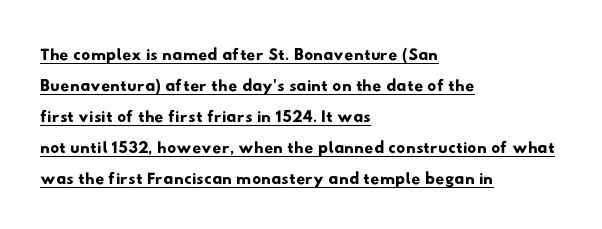
Decoration check: the copy is underlined. No extra tracking has been applied to these lines. These lines stack with their left ends in a neat column.
